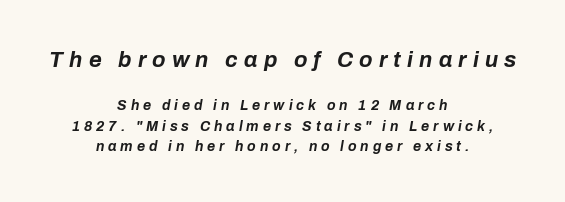
The image shows 22 px bold type, italic (leaning right); set centered, normal line spacing (1.47x), unusually wide letter spacing (+0.28 em), not underlined; the first (top) block is 1.57x larger.
